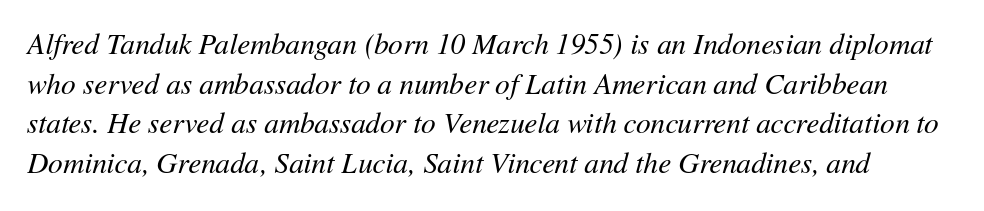
The gaps between neighbouring characters are ordinary and unremarkable. Vertical spacing — default. In terms of posture, this sample is oblique. No heavy texture on the line: the type isn't bold. Letters rest on an invisible, unmarked baseline.
